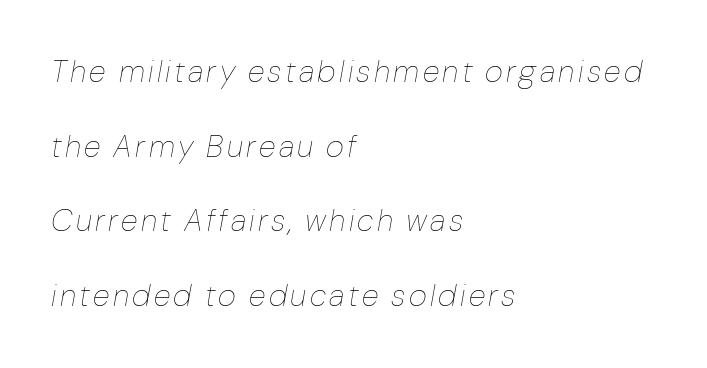
The image shows 31 px thin type, italic (leaning right); set left-aligned, loose line spacing (2.41x), not underlined; low stroke contrast and a medium x-height.
